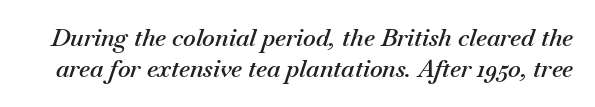
The image shows 24 px text type, italic (leaning right); set normal line spacing (1.29x), normal letter spacing, not underlined.
